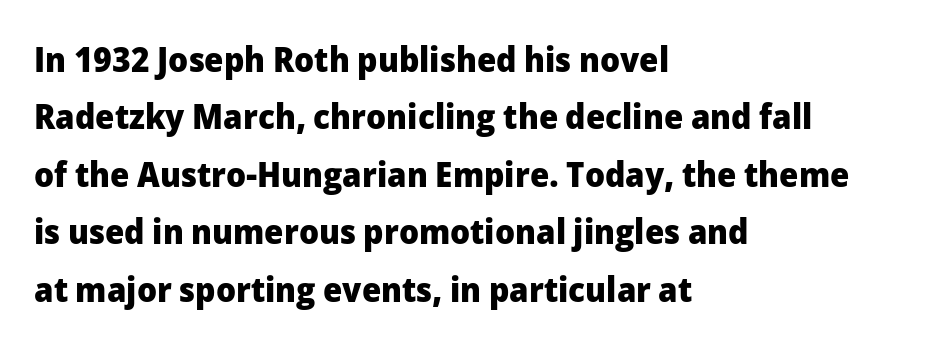
The space beneath each line is pristine and unruled. To sum up the face: it is a sans, with no serifs. The letters stand upright; this is a roman face. A normal amount of white space separates one row of letters from the next. The letters advance in unequal steps, a hallmark of proportional type.
